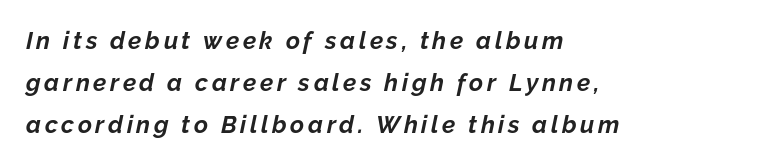
{"italic": "yes", "lean": "right", "slant_degrees": 12, "bold": "yes", "underline": "no", "align": "left", "line_spacing_ratio": 1.76, "glyph_px": 24}
